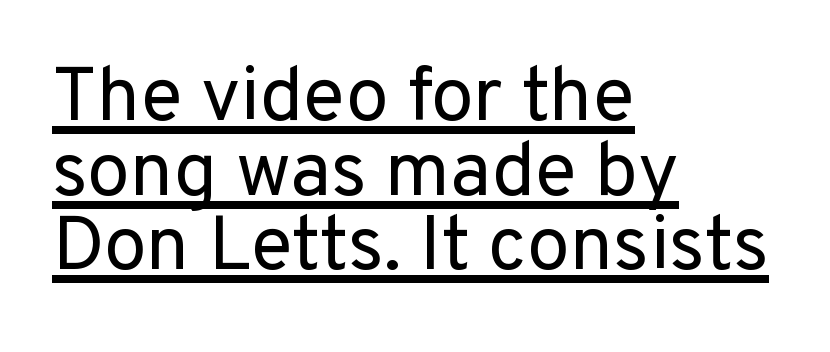
{"serif": "no", "italic": "no", "bold": "no", "weight": "regular", "width": "normal", "stroke_contrast": "low", "x_height": "medium", "monospaced": "no", "underline": "yes", "align": "left", "line_spacing": "tight", "line_spacing_ratio": 0.97, "letter_spacing": "normal", "letter_spacing_em": 0.0, "glyph_px": 77}
